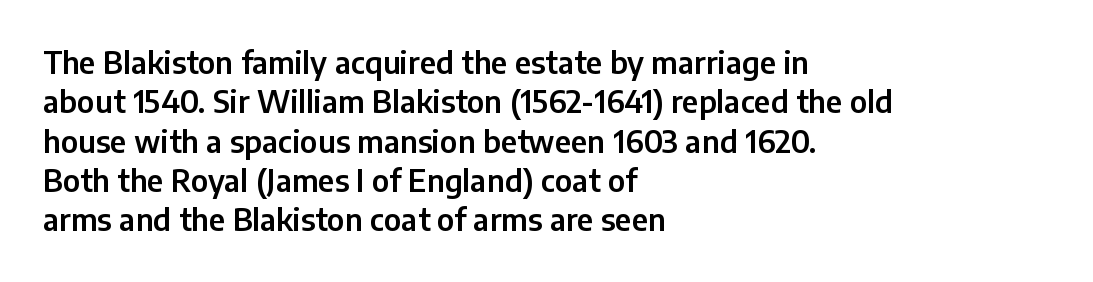
Letters rest on an invisible, unmarked baseline. Baseline-to-baseline distance is the conventional proportion of letter height. Nothing sits at the stroke ends, so this counts as sans-serif. How are the letters spaced? Ordinarily, with no added tracking.
